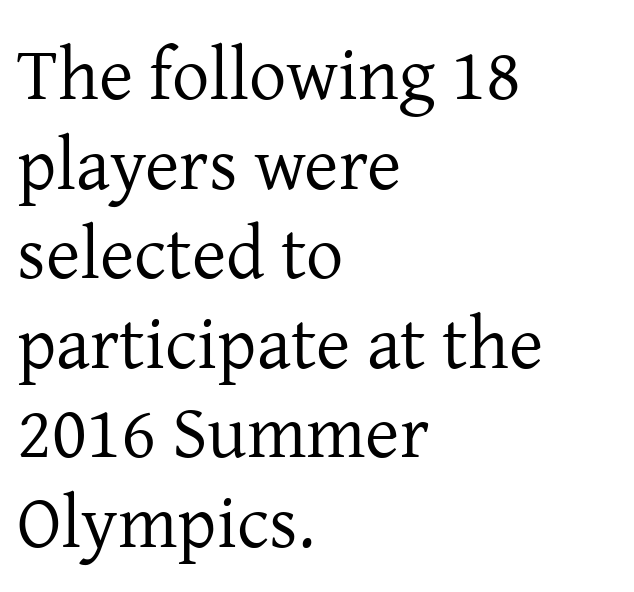
The letters advance in unequal steps, a hallmark of proportional type. All the whitespace from short lines collects on the right. Just letters on the line, the space beneath them empty. Is this a heavy cut? Hardly; it is regular or lighter. The lettering stays uniformly vertical, giving the passage a roman look. Small tapered or slab feet sit at the stroke ends, so this counts as serif.
